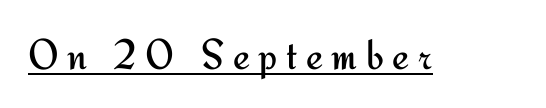
The image shows 43 px regular-weight sans-serif type, upright; set unusually wide letter spacing (+0.2 em), underlined; medium stroke contrast and a small x-height.
